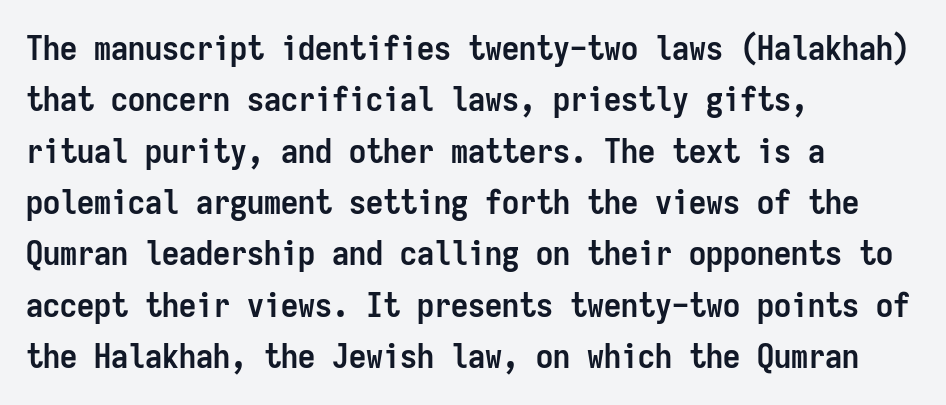
{"serif": "no", "italic": "no", "bold": "yes", "weight": "semibold", "width": "condensed", "stroke_contrast": "low", "x_height": "medium", "monospaced": "yes", "underline": "no", "align": "left", "line_spacing": "normal", "line_spacing_ratio": 1.51, "letter_spacing": "normal", "letter_spacing_em": 0.0, "glyph_px": 34}
